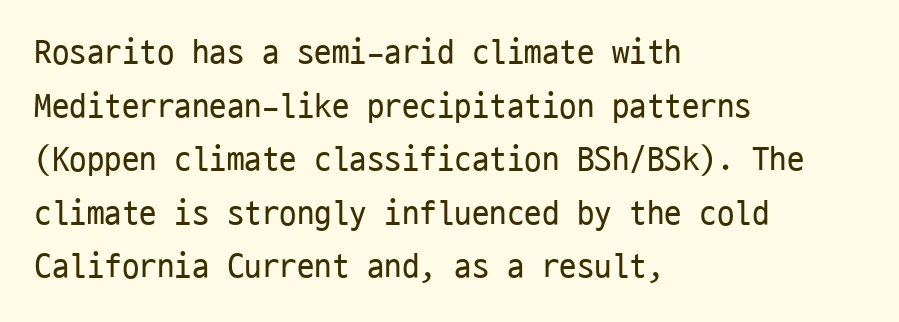
{"serif": "no", "italic": "no", "bold": "no", "weight": "regular", "width": "condensed", "stroke_contrast": "low", "x_height": "medium", "monospaced": "yes", "underline": "no", "align": "left", "line_spacing": "normal", "line_spacing_ratio": 1.53, "letter_spacing": "normal", "letter_spacing_em": 0.0, "glyph_px": 35}
